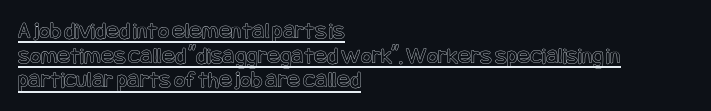
The font's upright variant was chosen for this text. The rendering uses the underline text-decoration. Observe the ordinary spacing: letters are neighbours, not strangers. One glance says dense: line gaps are narrower than usual.
